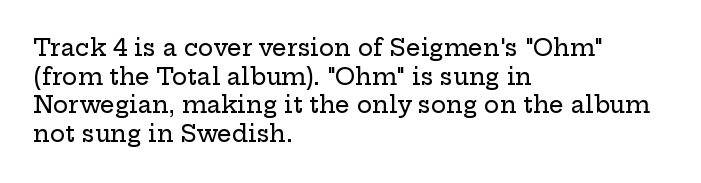
The image shows 23 px text type, upright; set left-aligned, normal line spacing (1.25x), normal letter spacing, not underlined.
